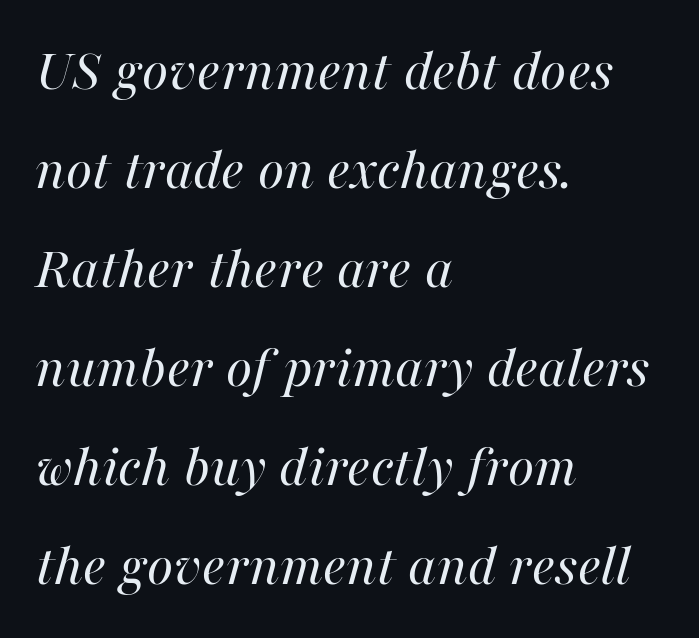
Q: Is the text bold? A: No.
Q: Is the text italic (slanted)? A: Yes, it leans right by about 16 degrees.
Q: Is the text underlined? A: No.
Q: How is the paragraph aligned? A: Left-aligned.
Q: Is the spacing between letters normal or unusually wide? A: Normal.
Q: Is the spacing between lines tight, normal or loose? A: Normal.
Q: Width (condensed, normal, or wide)? A: Normal.
Q: Stroke contrast? A: High.
Q: x-height? A: Medium.
Q: Monospaced? A: No.
